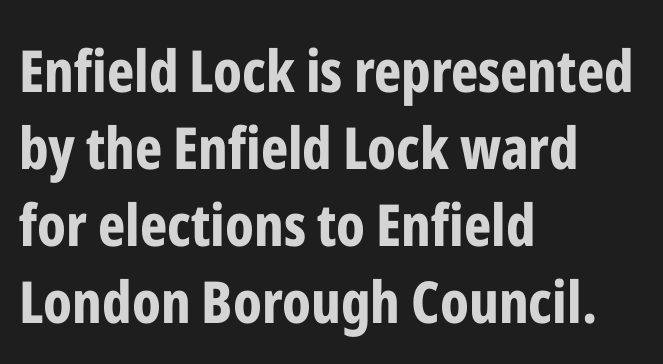
You could not count columns in this text — the font is proportionally spaced. A student would call this left alignment; a typographer would say flush left, rag right. The glyphs have the mass of a bold cut. Line spacing here is normal. The type is set solid horizontally, with unmodified tracking.
